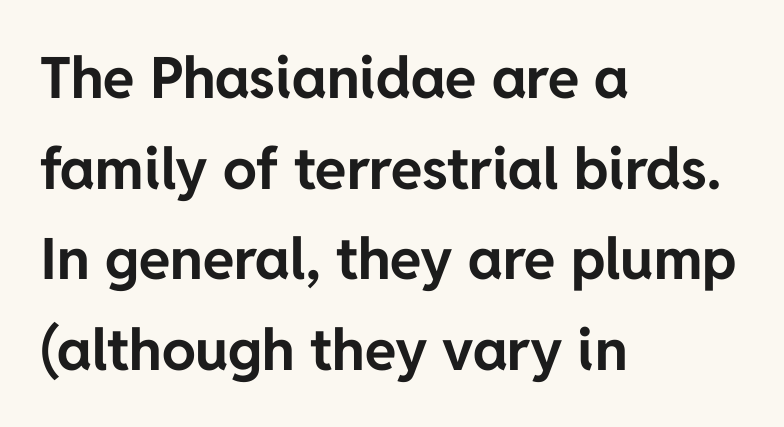
{"serif": "no", "italic": "no", "bold": "yes", "weight": "bold", "width": "normal", "stroke_contrast": "low", "x_height": "medium", "monospaced": "no", "underline": "no", "align": "left", "line_spacing": "normal", "line_spacing_ratio": 1.59, "letter_spacing": "normal", "letter_spacing_em": 0.0, "glyph_px": 57}
